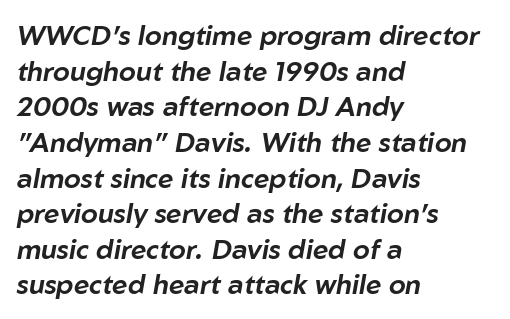
This rendering leaves character spacing at its baseline value. This rendering uses left alignment, leaving the right contour irregular. Would a proofreader flag this as italicized? Yes. Underline: absent.
